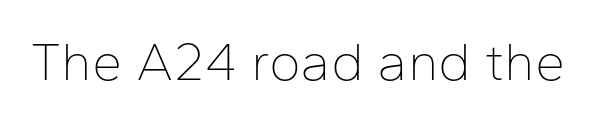
{"serif": "no", "italic": "no", "bold": "no", "weight": "thin", "width": "normal", "stroke_contrast": "low", "x_height": "medium", "monospaced": "no", "underline": "no", "letter_spacing": "normal", "letter_spacing_em": 0.0, "glyph_px": 54}
